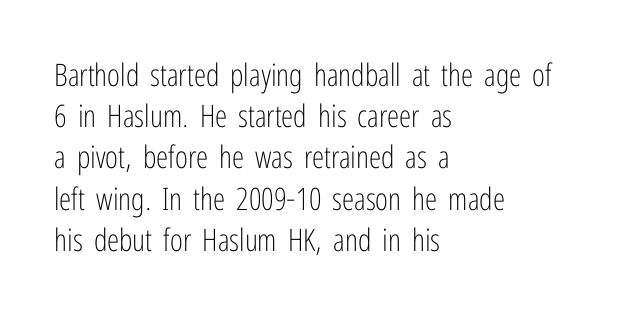
{"serif": "no", "italic": "no", "bold": "no", "weight": "light", "width": "condensed", "stroke_contrast": "low", "x_height": "medium", "monospaced": "no", "underline": "no", "align": "left", "line_spacing": "normal", "line_spacing_ratio": 1.33, "letter_spacing": "normal", "letter_spacing_em": 0.0, "glyph_px": 31}
